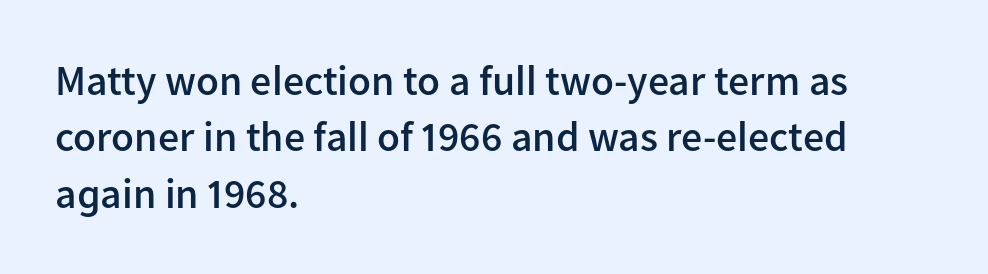
Q: Is the text bold? A: Semi-bold.
Q: Is the text italic (slanted)? A: No, it is upright.
Q: Is the typeface a serif or a sans-serif typeface? A: Sans-serif.
Q: Is the text underlined? A: No.
Q: How is the paragraph aligned? A: Left-aligned.
Q: Is the spacing between letters normal or unusually wide? A: Normal.
Q: Is the spacing between lines tight, normal or loose? A: Normal.
Q: Width (condensed, normal, or wide)? A: Normal.
Q: Stroke contrast? A: Low.
Q: x-height? A: Medium.
Q: Monospaced? A: No.
